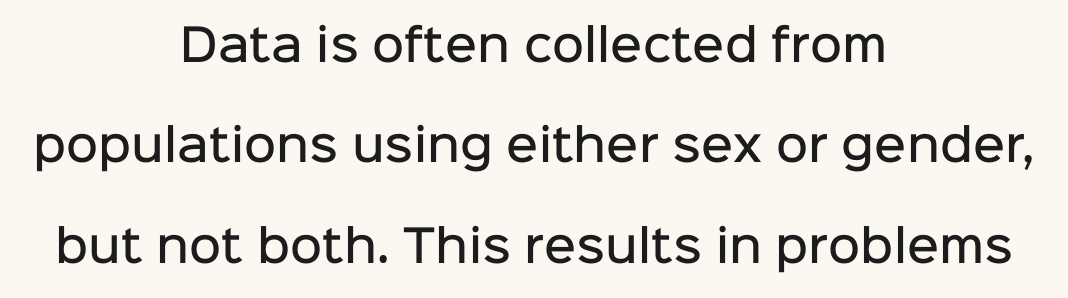
Q: Is the text bold? A: Semi-bold.
Q: Is the text italic (slanted)? A: No, it is upright.
Q: Is the typeface a serif or a sans-serif typeface? A: Sans-serif.
Q: Is the text underlined? A: No.
Q: How is the paragraph aligned? A: Centered.
Q: Is the spacing between letters normal or unusually wide? A: Normal.
Q: Is the spacing between lines tight, normal or loose? A: Loose.
Q: Width (condensed, normal, or wide)? A: Normal.
Q: Stroke contrast? A: Low.
Q: x-height? A: Medium.
Q: Monospaced? A: No.
